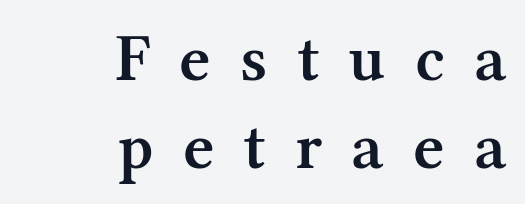
The image shows 68 px semibold serif type, upright; set right-aligned, normal line spacing (1.29x), unusually wide letter spacing (+0.43 em), not underlined; medium stroke contrast and a medium x-height.
